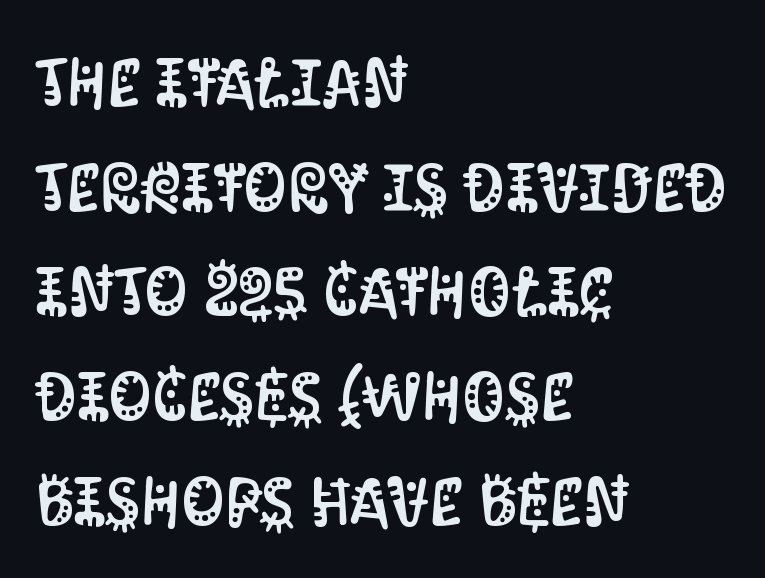
The image shows 68 px condensed sans-serif type, upright; set left-aligned, normal line spacing (1.54x), normal letter spacing, not underlined; medium stroke contrast and a large x-height.
